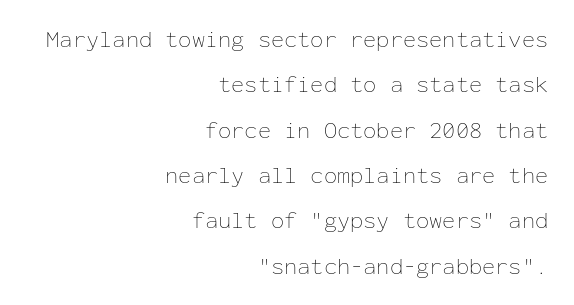
Students, note that the glyphs here touch the page at normal intervals. The paragraph has a hard right edge and a soft left edge. Stroke thickness stays within the range of a standard reading face or lighter. The area under the type is left untouched.
